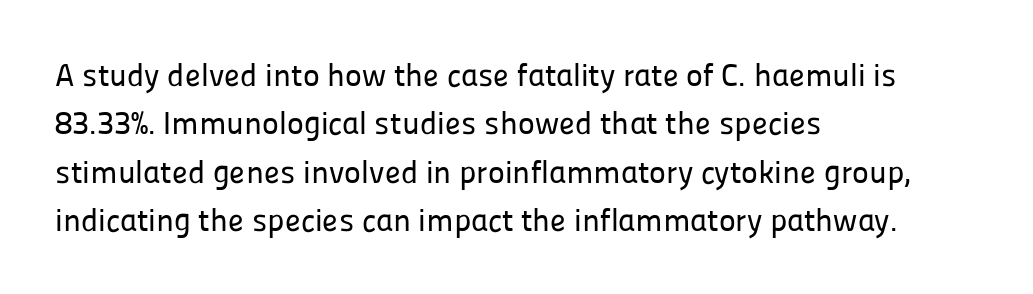
Q: Is the text italic (slanted)? A: No, it is upright.
Q: Is the typeface a serif or a sans-serif typeface? A: Sans-serif.
Q: Is the text underlined? A: No.
Q: How is the paragraph aligned? A: Left-aligned.
Q: Is the spacing between letters normal or unusually wide? A: Normal.
Q: Is the spacing between lines tight, normal or loose? A: Normal.
Q: Width (condensed, normal, or wide)? A: Normal.
Q: Stroke contrast? A: Low.
Q: x-height? A: Medium.
Q: Monospaced? A: No.
